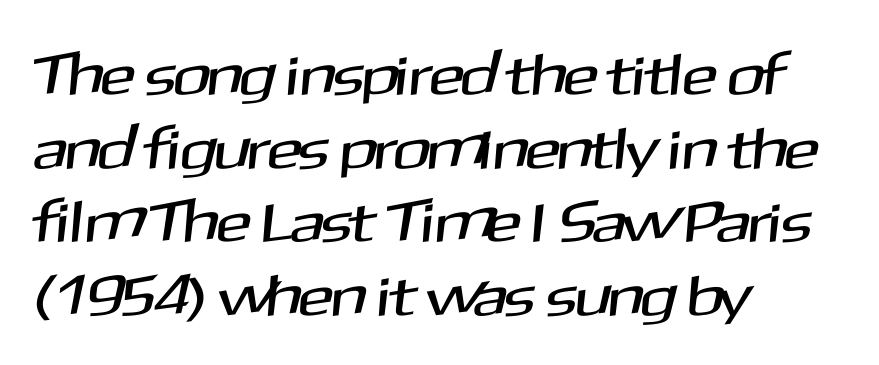
Q: Is the typeface a serif or a sans-serif typeface? A: Sans-serif.
Q: Is the text underlined? A: No.
Q: How is the paragraph aligned? A: Left-aligned.
Q: Is the spacing between letters normal or unusually wide? A: Normal.
Q: Is the spacing between lines tight, normal or loose? A: Normal.
Q: Width (condensed, normal, or wide)? A: Normal.
Q: Stroke contrast? A: Medium.
Q: x-height? A: Medium.
Q: Monospaced? A: No.
